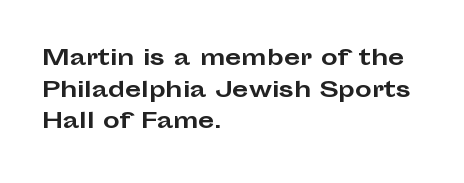
This is roman type, the default non-slanted kind. Observe the ordinary spacing: letters are neighbours, not strangers. The space between consecutive lines is moderate. Leftover space on each line is placed entirely after the last word. The string is rendered with underlining switched off. What weight is shown? A full bold with thick strokes.
